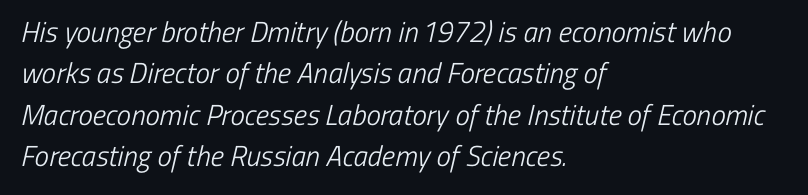
{"serif": "no", "bold": "no", "weight": "light", "width": "condensed", "stroke_contrast": "low", "x_height": "medium", "monospaced": "no", "underline": "no", "align": "left", "line_spacing": "normal", "line_spacing_ratio": 1.43, "letter_spacing": "normal", "letter_spacing_em": 0.0, "glyph_px": 29}
